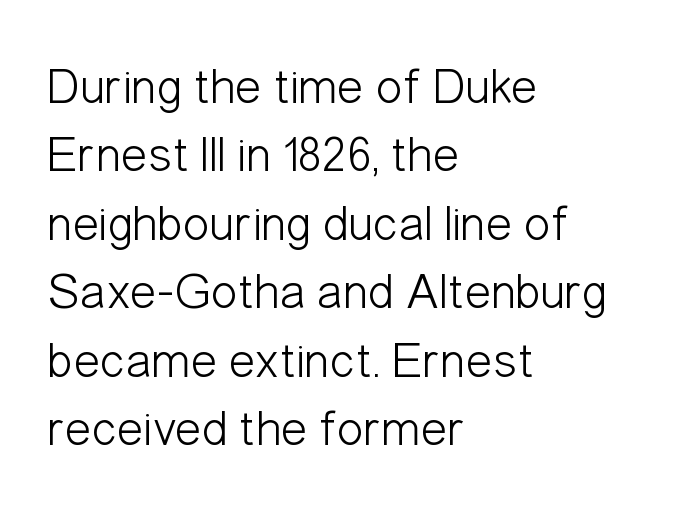
Q: Is the text bold? A: No.
Q: Is the text italic (slanted)? A: No, it is upright.
Q: Is the typeface a serif or a sans-serif typeface? A: Sans-serif.
Q: Is the text underlined? A: No.
Q: How is the paragraph aligned? A: Left-aligned.
Q: Is the spacing between letters normal or unusually wide? A: Normal.
Q: Is the spacing between lines tight, normal or loose? A: Normal.
Q: Width (condensed, normal, or wide)? A: Condensed.
Q: Stroke contrast? A: Low.
Q: x-height? A: Medium.
Q: Monospaced? A: No.
